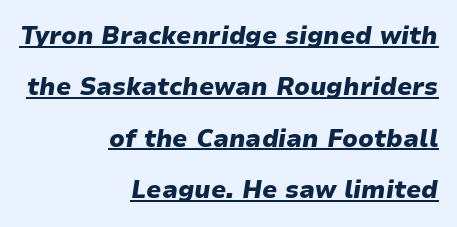
The image shows 24 px bold type, italic (leaning right); set right-aligned, loose line spacing (2.14x), normal letter spacing, underlined.
